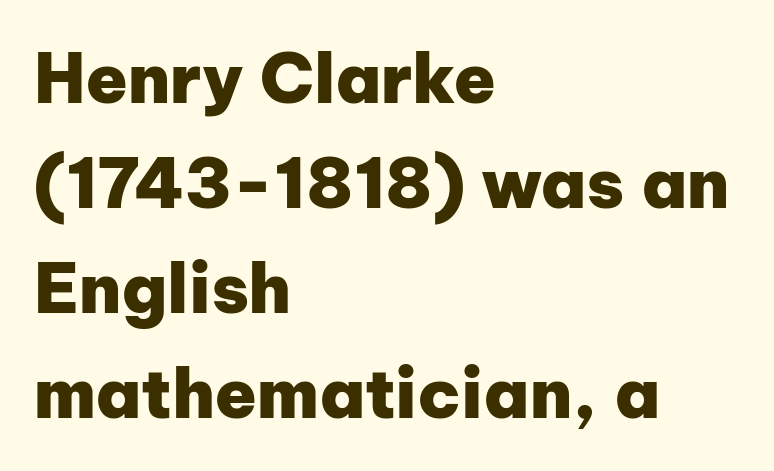
Q: Is the text bold? A: Yes.
Q: Is the text italic (slanted)? A: No, it is upright.
Q: Is the typeface a serif or a sans-serif typeface? A: Sans-serif.
Q: Is the text underlined? A: No.
Q: How is the paragraph aligned? A: Left-aligned.
Q: Is the spacing between letters normal or unusually wide? A: Normal.
Q: Is the spacing between lines tight, normal or loose? A: Normal.
Q: Width (condensed, normal, or wide)? A: Normal.
Q: Stroke contrast? A: Low.
Q: x-height? A: Medium.
Q: Monospaced? A: No.
